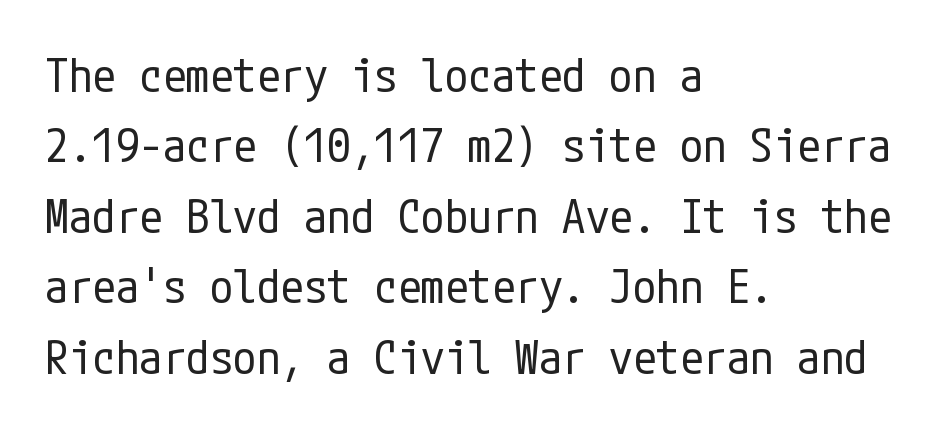
Q: Is the text bold? A: No.
Q: Is the text italic (slanted)? A: No, it is upright.
Q: Is the typeface a serif or a sans-serif typeface? A: Sans-serif.
Q: Is the text underlined? A: No.
Q: How is the paragraph aligned? A: Left-aligned.
Q: Is the spacing between letters normal or unusually wide? A: Normal.
Q: Is the spacing between lines tight, normal or loose? A: Normal.
Q: Width (condensed, normal, or wide)? A: Condensed.
Q: Stroke contrast? A: Low.
Q: x-height? A: Medium.
